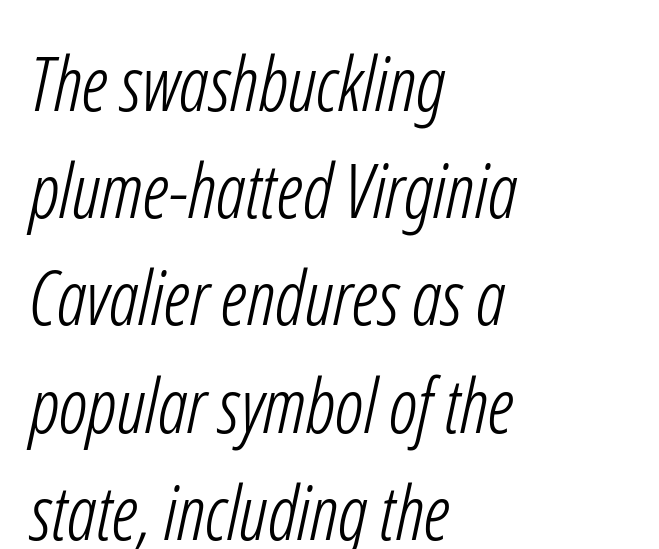
The image shows 75 px light, condensed sans-serif type; set left-aligned, normal line spacing (1.43x), normal letter spacing, not underlined; low stroke contrast and a medium x-height.
